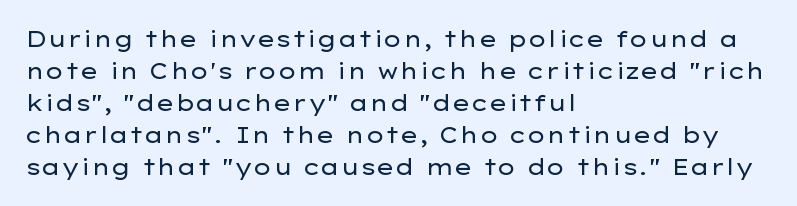
This sample uses an upright cut, with every glyph sitting square on the baseline. Check the space under the baseline: it is left empty. These lines are set flush left with a ragged right edge. Weight: not bold — regular or lighter.
